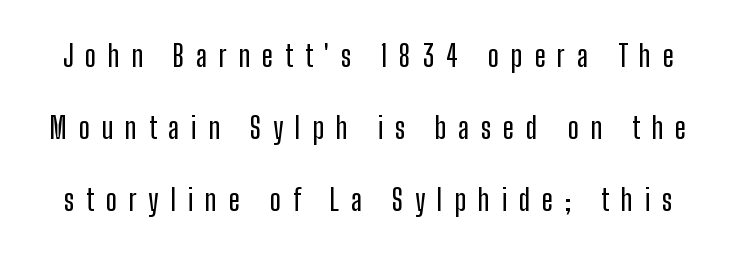
Q: Is the text italic (slanted)? A: No, it is upright.
Q: Is the typeface a serif or a sans-serif typeface? A: Sans-serif.
Q: Is the text underlined? A: No.
Q: Is the spacing between letters normal or unusually wide? A: Unusually wide.
Q: Is the spacing between lines tight, normal or loose? A: Loose.
Q: Width (condensed, normal, or wide)? A: Condensed.
Q: Stroke contrast? A: Low.
Q: x-height? A: Medium.
Q: Monospaced? A: No.
